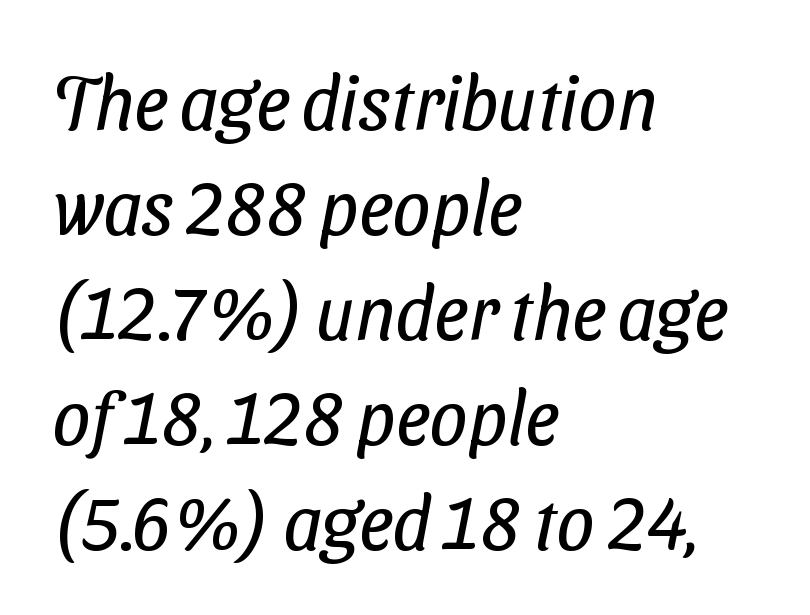
The image shows 75 px regular-weight, condensed sans-serif type; set left-aligned, normal line spacing (1.4x), normal letter spacing, not underlined; low stroke contrast and a medium x-height.
